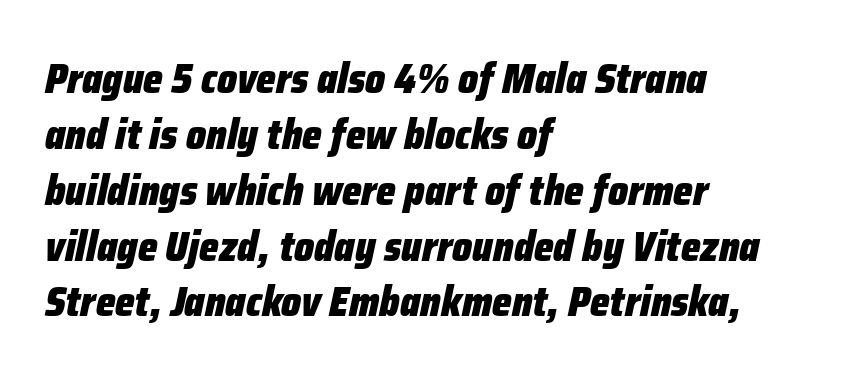
The characters look thick and weighty, a clear bold. Leading matches the norm, producing a regular column. Letter spacing: default. Italic? Definitely — the glyphs are oblique. All the whitespace from short lines collects on the right. These lines are rendered in a variable-pitch font.
